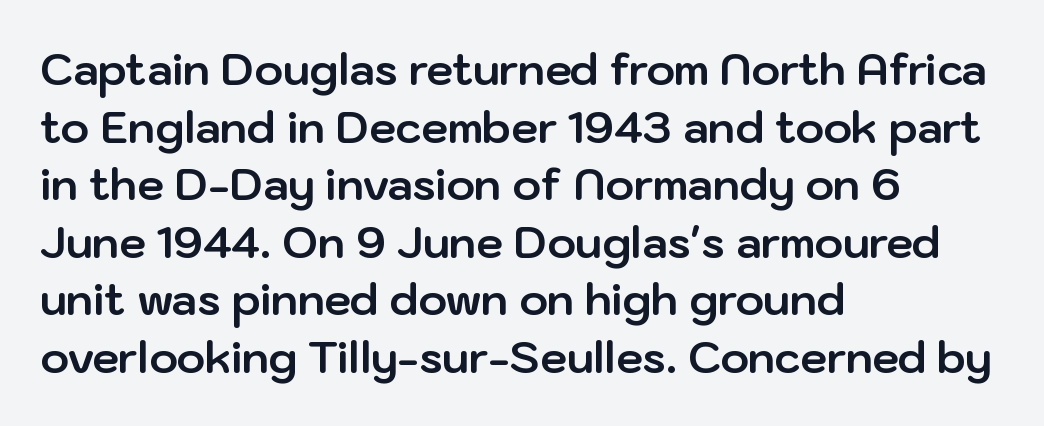
A typesetter would call this proportional, since set widths differ per character. The lines are quadded left. What stands out about the letter spacing? Nothing — it is the standard amount. Regarding serifs, this sample does without them.
